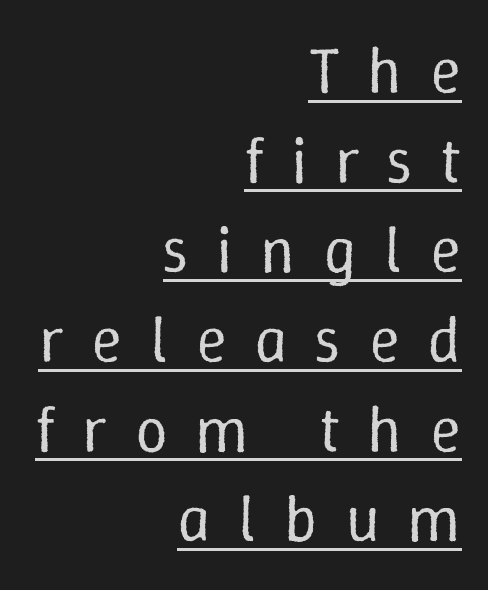
{"italic": "no", "bold": "no", "weight": "regular", "width": "normal", "stroke_contrast": "low", "x_height": "medium", "monospaced": "no", "underline": "yes", "align": "right", "line_spacing": "normal", "line_spacing_ratio": 1.38, "letter_spacing": "wide", "letter_spacing_em": 0.42, "glyph_px": 65}
